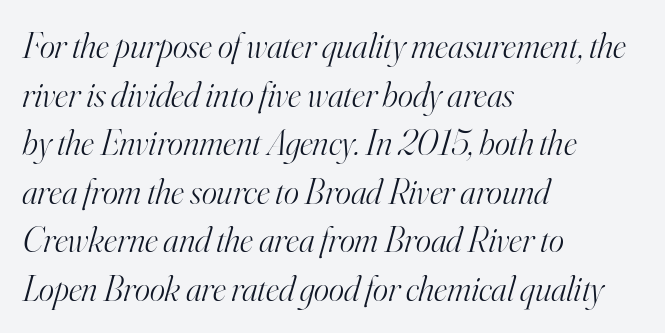
Varying glyph widths throughout — classic text-font behaviour. The foot of each line stays bare and open. Caption: standard tracking, unaltered. Caption: multi-line text, flush left, ragged right. One glance says typical: line gaps are just what's usual.
